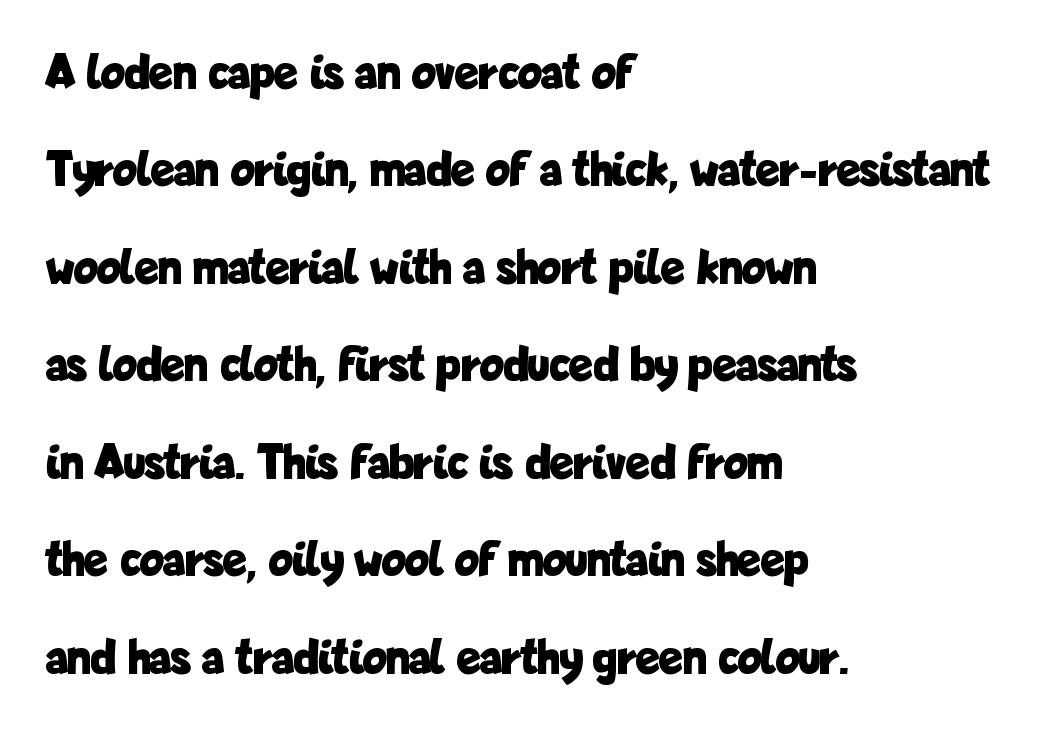
{"serif": "no", "italic": "no", "bold": "yes", "weight": "bold", "width": "condensed", "stroke_contrast": "low", "x_height": "medium", "monospaced": "no", "underline": "no", "align": "left", "line_spacing": "loose", "line_spacing_ratio": 1.95, "letter_spacing": "normal", "letter_spacing_em": 0.0, "glyph_px": 50}
